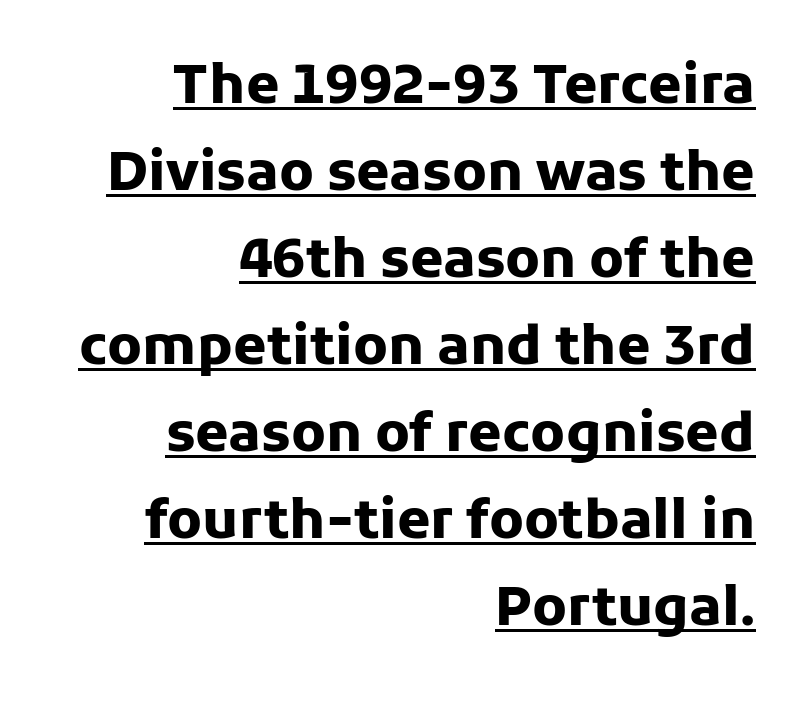
Q: Is the text bold? A: Yes.
Q: Is the text italic (slanted)? A: No, it is upright.
Q: Is the typeface a serif or a sans-serif typeface? A: Sans-serif.
Q: Is the text underlined? A: Yes.
Q: How is the paragraph aligned? A: Right-aligned.
Q: Is the spacing between letters normal or unusually wide? A: Normal.
Q: Is the spacing between lines tight, normal or loose? A: Normal.
Q: Width (condensed, normal, or wide)? A: Normal.
Q: Stroke contrast? A: Low.
Q: x-height? A: Medium.
Q: Monospaced? A: No.
